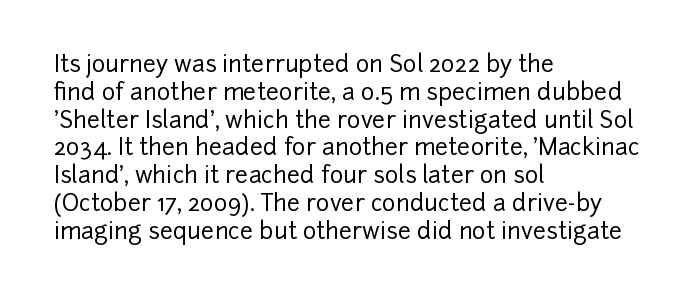
Here the glyphs are tracked normally, forming tight word shapes. The specimen omits any rule beneath the text block's lines. Vertical strokes here are truly vertical. The lines in this sample share a left origin and differ only in where they stop.
